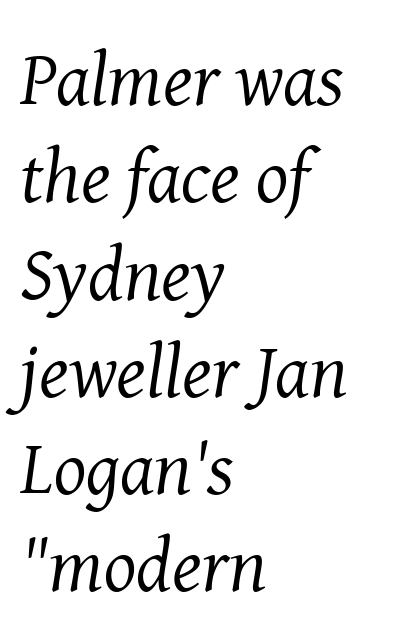
Q: Is the text bold? A: No.
Q: Is the text italic (slanted)? A: Yes, it leans right by about 8 degrees.
Q: Is the typeface a serif or a sans-serif typeface? A: Serif.
Q: Is the text underlined? A: No.
Q: How is the paragraph aligned? A: Left-aligned.
Q: Is the spacing between letters normal or unusually wide? A: Normal.
Q: Is the spacing between lines tight, normal or loose? A: Normal.
Q: Width (condensed, normal, or wide)? A: Normal.
Q: Stroke contrast? A: Medium.
Q: x-height? A: Medium.
Q: Monospaced? A: No.
